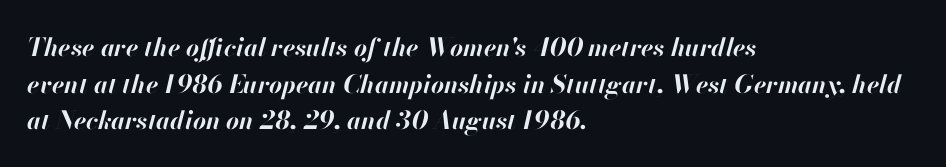
{"italic": "yes", "lean": "right", "slant_degrees": 13, "bold": "yes", "underline": "no", "align": "left", "line_spacing": "normal", "line_spacing_ratio": 1.47, "letter_spacing": "normal", "letter_spacing_em": 0.0, "glyph_px": 25}
